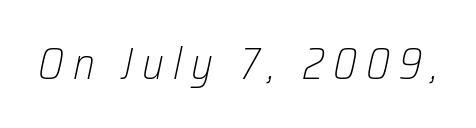
Q: Is the text bold? A: No.
Q: Is the text italic (slanted)? A: Yes, it leans right by about 12 degrees.
Q: Is the text underlined? A: No.
Q: Is the spacing between letters normal or unusually wide? A: Unusually wide.
Q: Width (condensed, normal, or wide)? A: Condensed.
Q: Stroke contrast? A: Low.
Q: x-height? A: Medium.
Q: Monospaced? A: No.
